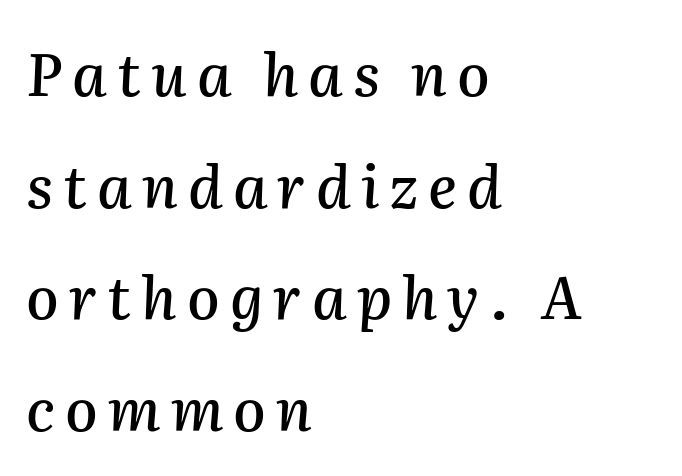
The image shows 59 px text type, italic (leaning right); set left-aligned, line spacing 1.89x, not underlined; medium stroke contrast and a medium x-height.
